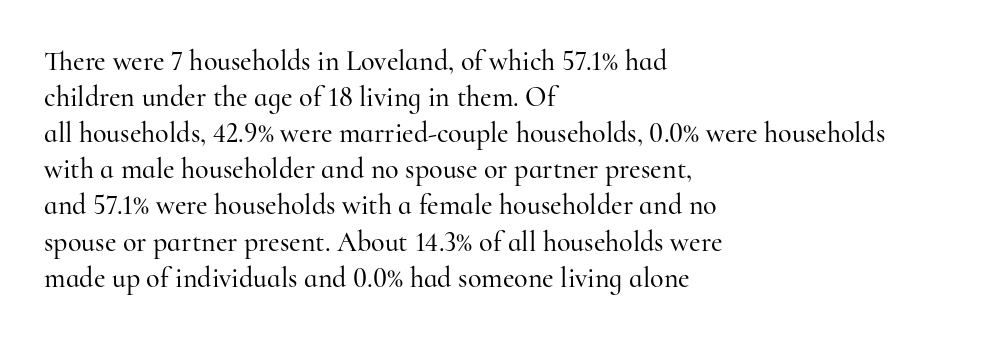
The passage shown is typeset with a serif family. Is the letter spacing exaggerated? No — it looks like the ordinary default. These lines are rendered in a variable-pitch font. Students, observe: this is what conventionally led text looks like. The lettering stays uniformly vertical, giving the passage a roman look. The text block is weighted toward the left margin, trailing off unevenly rightward.
